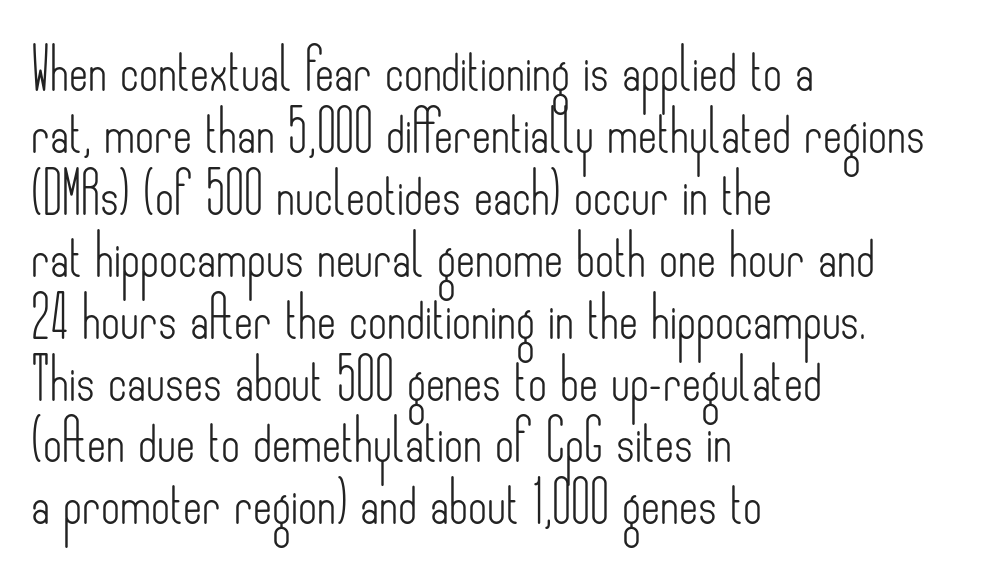
Q: Is the text bold? A: No.
Q: Is the text italic (slanted)? A: No, it is upright.
Q: Is the typeface a serif or a sans-serif typeface? A: Sans-serif.
Q: Is the text underlined? A: No.
Q: How is the paragraph aligned? A: Left-aligned.
Q: Is the spacing between letters normal or unusually wide? A: Normal.
Q: Is the spacing between lines tight, normal or loose? A: Normal.
Q: Width (condensed, normal, or wide)? A: Condensed.
Q: Stroke contrast? A: Low.
Q: x-height? A: Small.
Q: Monospaced? A: No.
